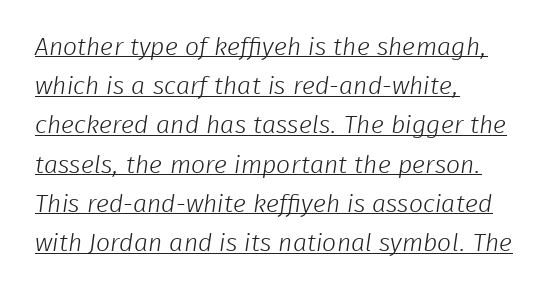
{"bold": "no", "underline": "yes", "align": "left", "line_spacing": "normal", "line_spacing_ratio": 1.57, "letter_spacing": "normal", "letter_spacing_em": 0.0, "glyph_px": 25}
